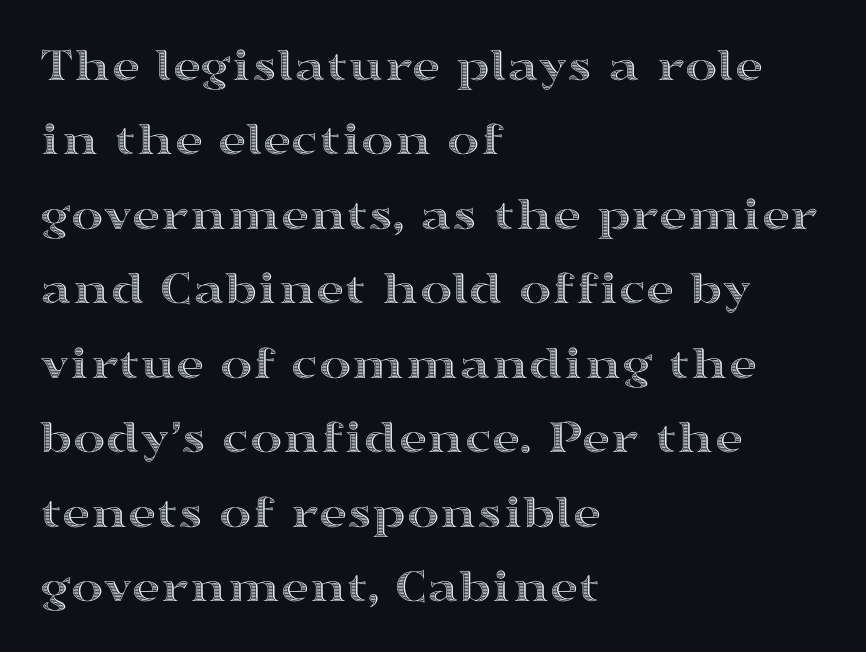
Each line starts at the same left margin while the right side varies. Leading: standard. Here the glyphs are tracked normally, forming tight word shapes. Underline: absent. Rendered with straight, roman letterforms. Note the varied advance widths — an 'i' is clearly narrower than an 'm'.
